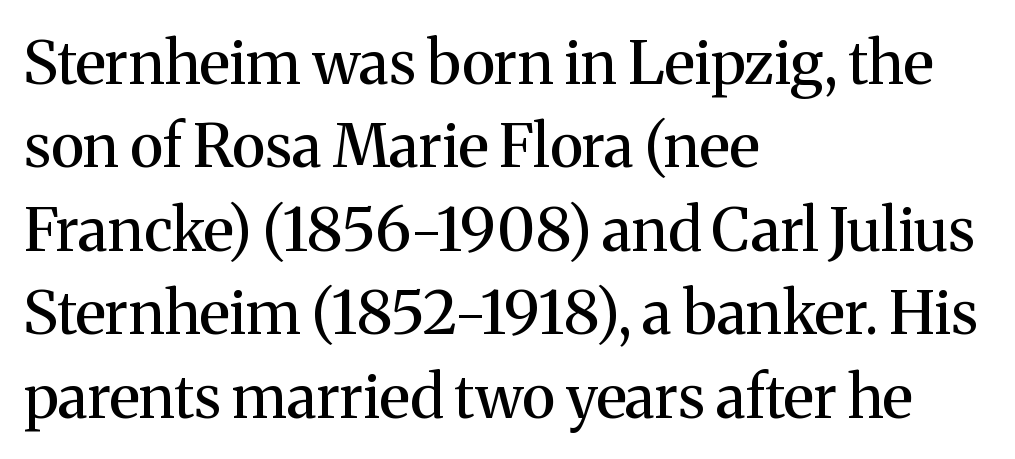
Q: Is the text italic (slanted)? A: No, it is upright.
Q: Is the typeface a serif or a sans-serif typeface? A: Serif.
Q: Is the text underlined? A: No.
Q: How is the paragraph aligned? A: Left-aligned.
Q: Is the spacing between letters normal or unusually wide? A: Normal.
Q: Is the spacing between lines tight, normal or loose? A: Normal.
Q: Width (condensed, normal, or wide)? A: Normal.
Q: Stroke contrast? A: Medium.
Q: x-height? A: Medium.
Q: Monospaced? A: No.
